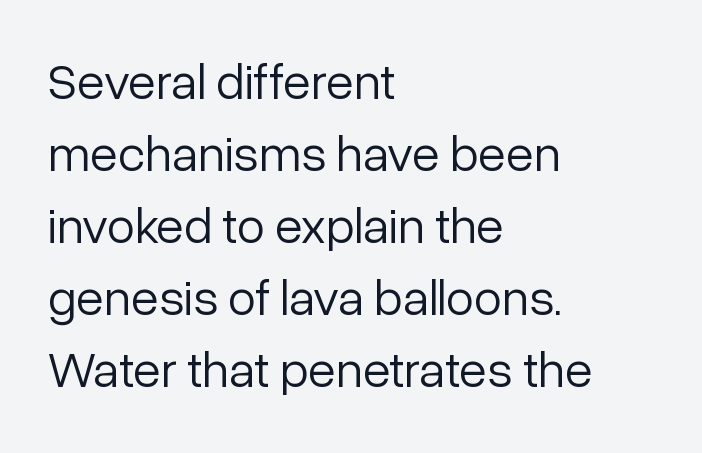
Q: Is the text bold? A: No.
Q: Is the text italic (slanted)? A: No, it is upright.
Q: Is the typeface a serif or a sans-serif typeface? A: Sans-serif.
Q: Is the text underlined? A: No.
Q: How is the paragraph aligned? A: Left-aligned.
Q: Is the spacing between letters normal or unusually wide? A: Normal.
Q: Is the spacing between lines tight, normal or loose? A: Normal.
Q: Width (condensed, normal, or wide)? A: Normal.
Q: Stroke contrast? A: Low.
Q: x-height? A: Medium.
Q: Monospaced? A: No.
